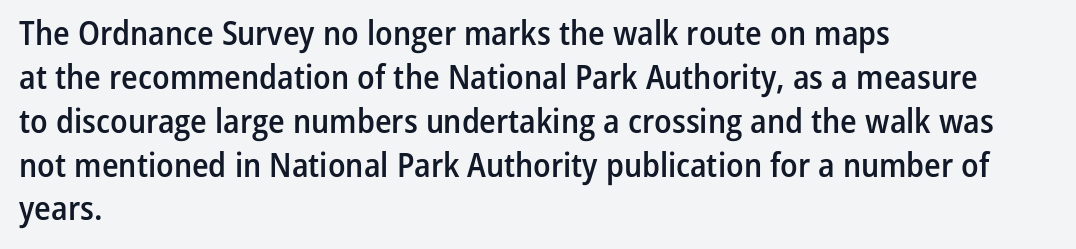
The image shows 34 px semibold, condensed sans-serif type, upright; set left-aligned, normal line spacing (1.29x), normal letter spacing, not underlined; low stroke contrast and a medium x-height.
